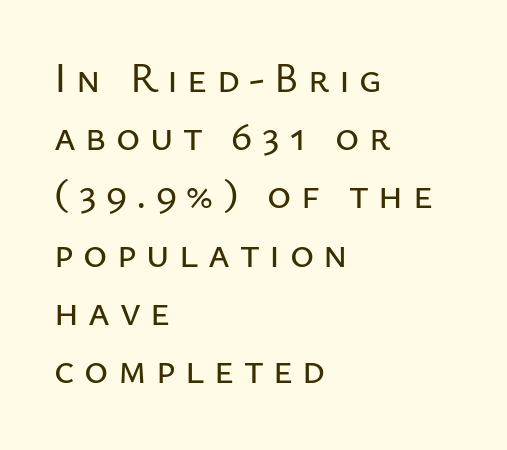
The image shows 41 px sans-serif type, upright; set left-aligned, normal line spacing (1.42x), unusually wide letter spacing (+0.23 em), not underlined; low stroke contrast and a medium x-height.
